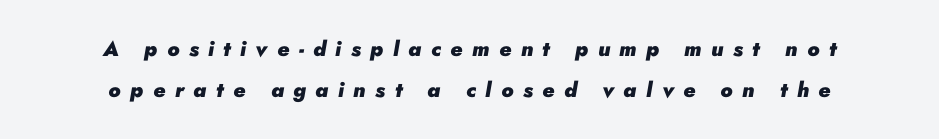
{"italic": "yes", "lean": "right", "slant_degrees": 10, "bold": "yes", "underline": "no", "align": "center", "line_spacing": "loose", "line_spacing_ratio": 1.96, "letter_spacing": "wide", "letter_spacing_em": 0.45, "glyph_px": 21}
